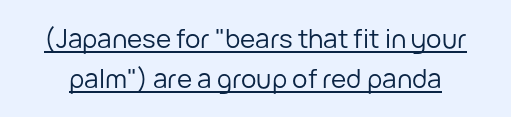
{"italic": "no", "bold": "no", "underline": "yes", "line_spacing": "normal", "line_spacing_ratio": 1.54, "letter_spacing": "normal", "letter_spacing_em": 0.0, "glyph_px": 26}
